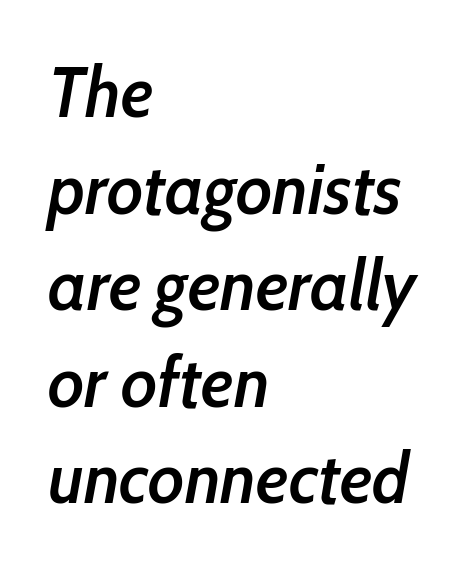
{"italic": "yes", "lean": "right", "slant_degrees": 10, "bold": "semi", "weight": "semibold", "width": "condensed", "stroke_contrast": "low", "x_height": "medium", "monospaced": "no", "underline": "no", "align": "left", "line_spacing": "normal", "line_spacing_ratio": 1.36, "letter_spacing": "normal", "letter_spacing_em": 0.0, "glyph_px": 71}
